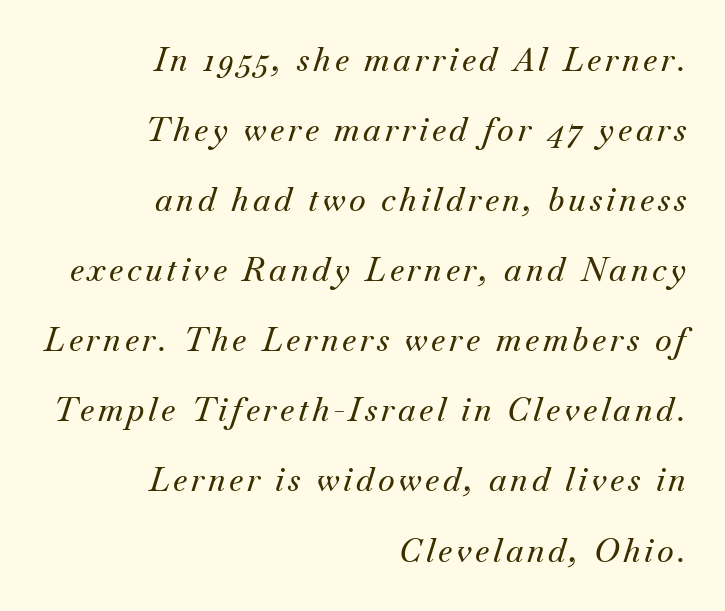
The image shows 32 px serif type, italic (leaning right); set right-aligned, loose line spacing (2.19x), not underlined; medium stroke contrast and a small x-height.
